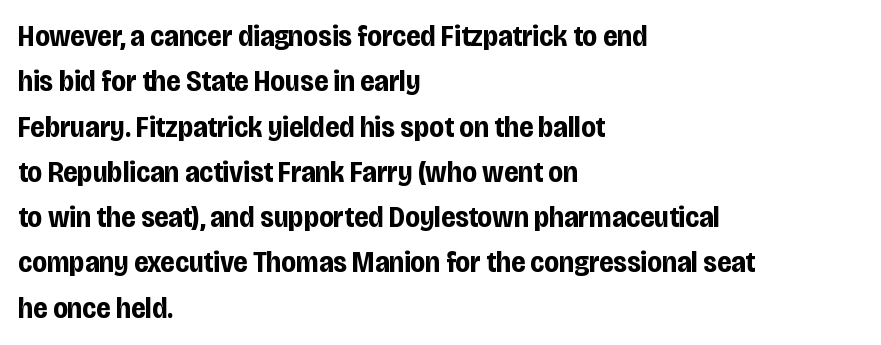
Letter spacing: default. Every letter is thick-stroked: bold, no question. A sans-serif font was chosen for this passage. A typesetter would mark this as roman, not italic.
